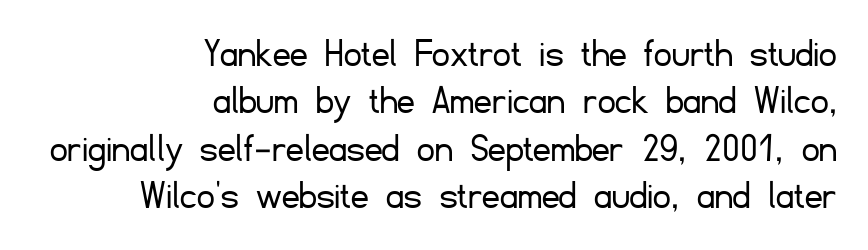
Q: Is the text bold? A: No.
Q: Is the text italic (slanted)? A: No, it is upright.
Q: Is the typeface a serif or a sans-serif typeface? A: Sans-serif.
Q: Is the text underlined? A: No.
Q: How is the paragraph aligned? A: Right-aligned.
Q: Is the spacing between letters normal or unusually wide? A: Normal.
Q: Is the spacing between lines tight, normal or loose? A: Tight.
Q: Width (condensed, normal, or wide)? A: Normal.
Q: Stroke contrast? A: Low.
Q: x-height? A: Small.
Q: Monospaced? A: No.
